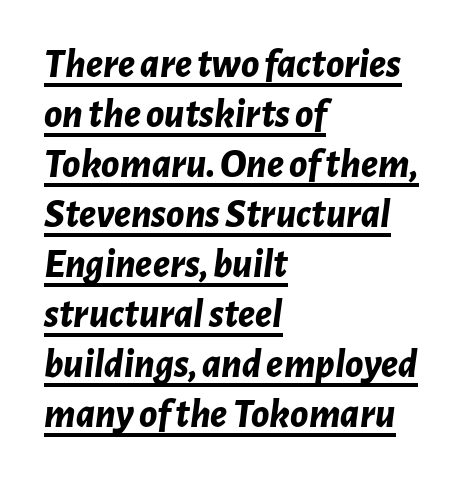
The image shows 41 px bold type, italic (leaning right); set left-aligned, line spacing 1.22x, normal letter spacing, underlined; low stroke contrast and a medium x-height.
